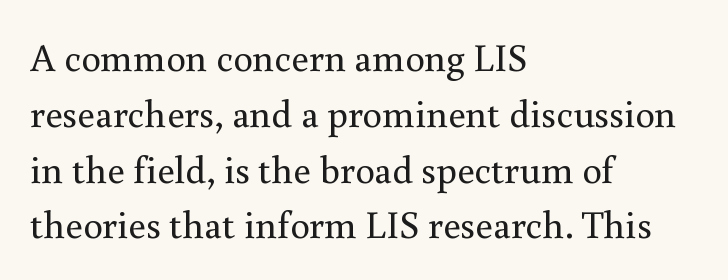
The image shows 39 px regular-weight serif type, upright; set left-aligned, normal line spacing (1.43x), normal letter spacing, not underlined; medium stroke contrast and a small x-height.
